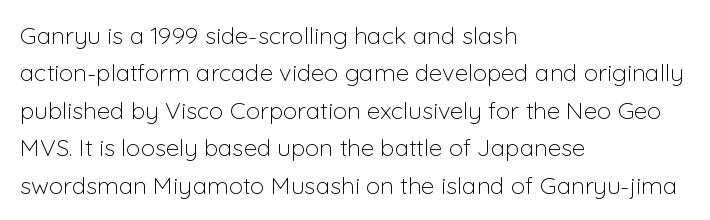
{"italic": "no", "bold": "no", "underline": "no", "align": "left", "line_spacing": "normal", "line_spacing_ratio": 1.56, "letter_spacing": "normal", "letter_spacing_em": 0.0, "glyph_px": 24}
